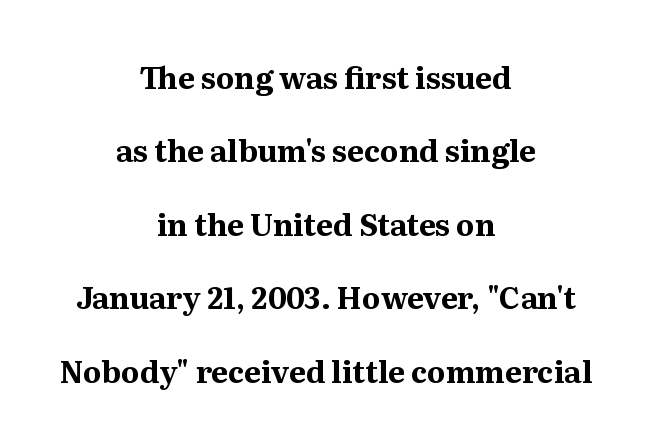
This sample is center-justified, so both line endings float freely. The tracking reads as untouched default to a designer's eye. Typographically, this falls in the serif category. Think of a printed novel: that variable character pitch is what you see here.
